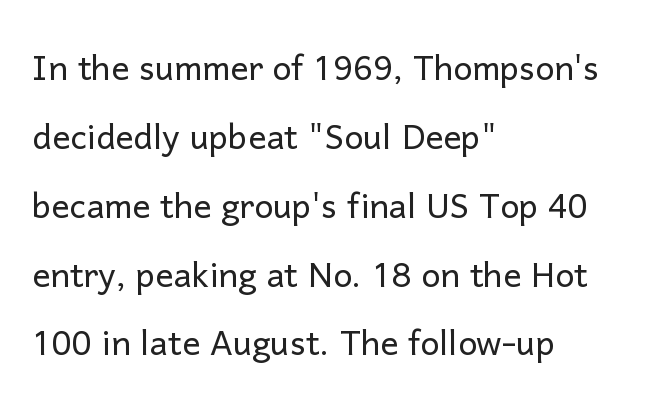
The image shows 45 px light sans-serif type, upright; set left-aligned, normal line spacing (1.53x), normal letter spacing, not underlined; low stroke contrast and a medium x-height.
